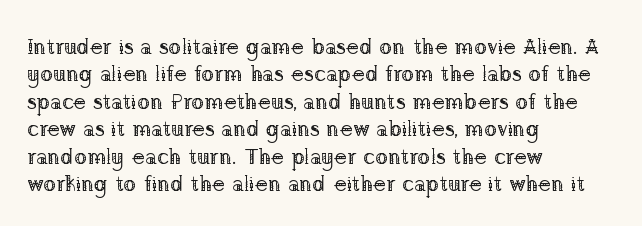
The image shows 22 px text type, upright; set left-aligned, normal line spacing (1.25x), normal letter spacing, not underlined.
